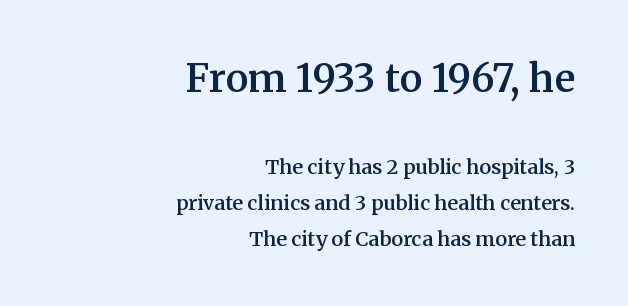
Q: Is the text bold? A: Semi-bold.
Q: Is the text italic (slanted)? A: No, it is upright.
Q: Is the typeface a serif or a sans-serif typeface? A: Serif.
Q: Is the text underlined? A: No.
Q: How is the paragraph aligned? A: Right-aligned.
Q: Is the spacing between letters normal or unusually wide? A: Normal.
Q: Which block of text is set in a larger size, the first (top) or the second (bottom)? A: The first (top) one.
Q: Width (condensed, normal, or wide)? A: Normal.
Q: Stroke contrast? A: Medium.
Q: x-height? A: Medium.
Q: Monospaced? A: No.
